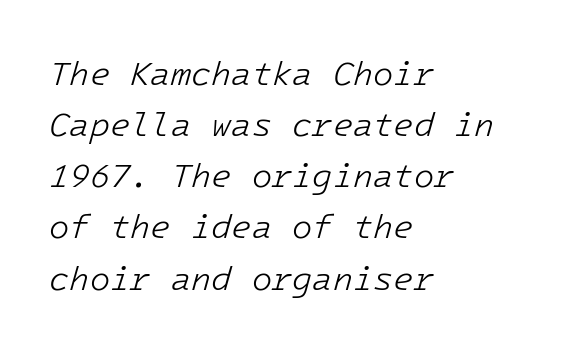
Successive baselines arrive at the customary interval. An italicized treatment has been applied to the whole sample. The typeface has the unassuming heft of standard copy or less. A bare baseline throughout the passage. A student would call this left alignment; a typographer would say flush left, rag right.
